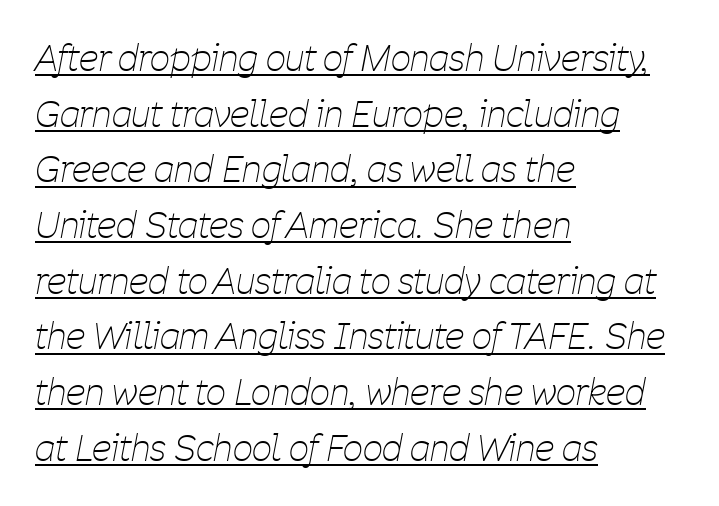
{"italic": "yes", "lean": "right", "slant_degrees": 11, "bold": "no", "weight": "thin", "width": "condensed", "stroke_contrast": "low", "x_height": "medium", "monospaced": "no", "underline": "yes", "align": "left", "line_spacing": "normal", "line_spacing_ratio": 1.59, "letter_spacing": "normal", "letter_spacing_em": 0.0, "glyph_px": 35}
